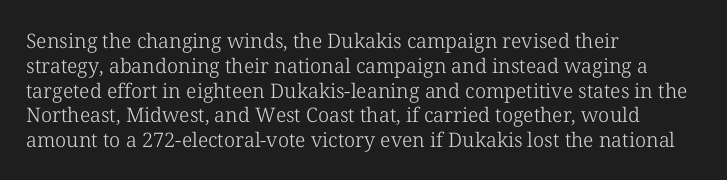
Each stroke keeps to a modest, everyday thickness or less. The type is set solid horizontally, with unmodified tracking. Italic: no, the glyphs are upright roman. In CSS terms this would be text-align: left.
